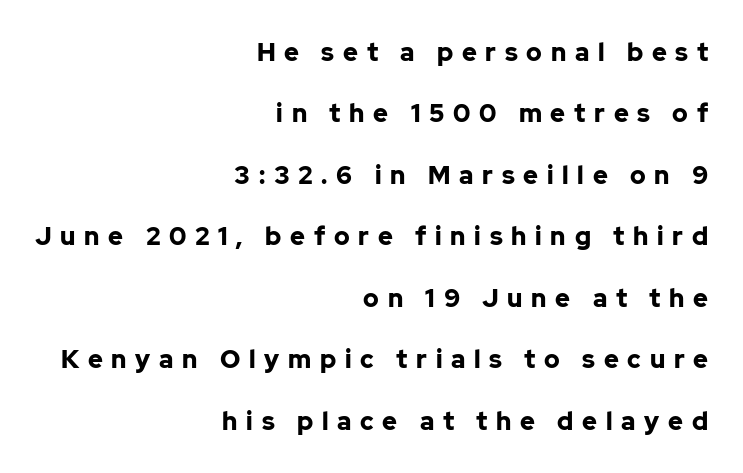
{"italic": "no", "bold": "yes", "underline": "no", "align": "right", "line_spacing": "loose", "line_spacing_ratio": 2.46, "letter_spacing": "wide", "letter_spacing_em": 0.35, "glyph_px": 25}
